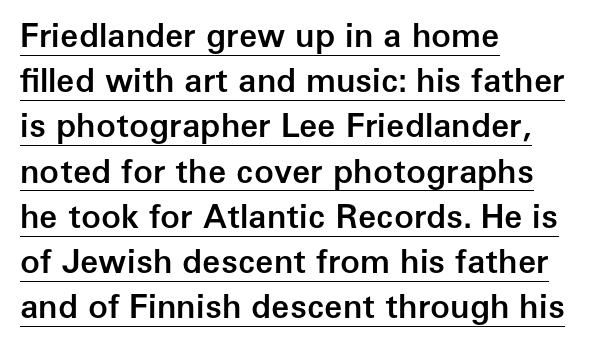
{"serif": "no", "italic": "no", "bold": "semi", "weight": "semibold", "width": "normal", "stroke_contrast": "low", "x_height": "medium", "monospaced": "no", "underline": "yes", "align": "left", "line_spacing": "normal", "line_spacing_ratio": 1.37, "letter_spacing": "normal", "letter_spacing_em": 0.0, "glyph_px": 33}
